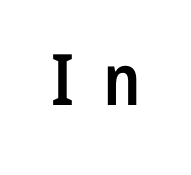
Q: Is the text bold? A: Semi-bold.
Q: Is the text italic (slanted)? A: No, it is upright.
Q: Is the typeface a serif or a sans-serif typeface? A: Sans-serif.
Q: Is the text underlined? A: No.
Q: Is the spacing between letters normal or unusually wide? A: Unusually wide.
Q: Width (condensed, normal, or wide)? A: Condensed.
Q: Stroke contrast? A: Low.
Q: x-height? A: Medium.
Q: Monospaced? A: No.
